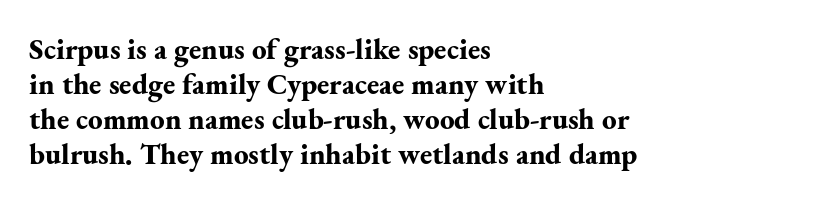
You'd pick this weight for a headline — it's a proper bold. Italic? Not at all — the glyphs are vertical. Caption: multi-line text, flush left, ragged right. Nothing unusual about the tracking: characters are spaced as the font intends.
